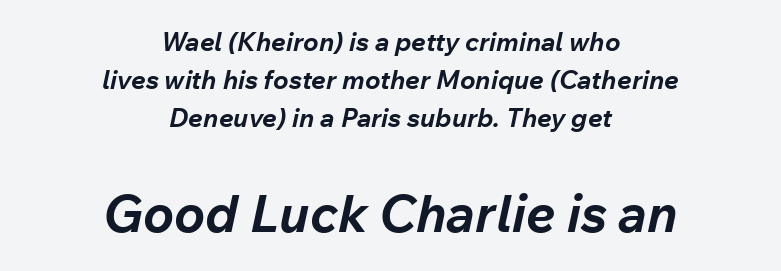
{"italic": "yes", "lean": "right", "slant_degrees": 12, "bold": "yes", "weight": "bold", "width": "normal", "stroke_contrast": "low", "x_height": "medium", "monospaced": "no", "underline": "no", "align": "center", "line_spacing": "normal", "line_spacing_ratio": 1.46, "letter_spacing": "normal", "letter_spacing_em": 0.0, "larger_block": "second", "size_ratio": 2.0, "glyph_px": 52}
